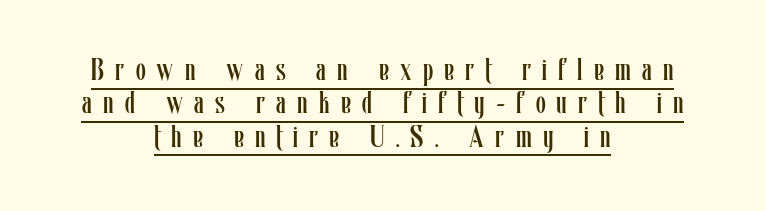
Q: Is the text bold? A: No.
Q: Is the text italic (slanted)? A: No, it is upright.
Q: Is the text underlined? A: Yes.
Q: How is the paragraph aligned? A: Centered.
Q: Is the spacing between letters normal or unusually wide? A: Unusually wide.
Q: Is the spacing between lines tight, normal or loose? A: Tight.
Q: Width (condensed, normal, or wide)? A: Condensed.
Q: Stroke contrast? A: Low.
Q: x-height? A: Medium.
Q: Monospaced? A: No.
